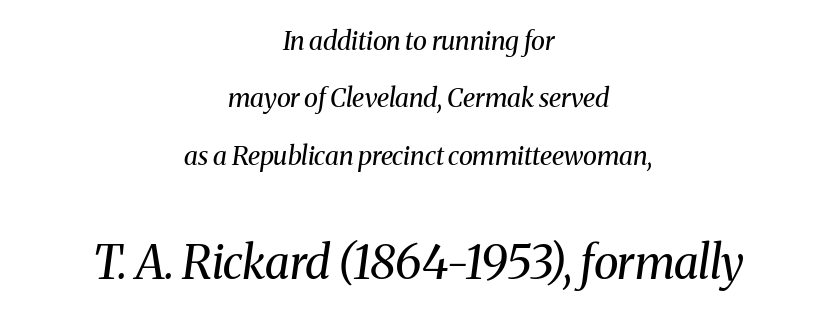
{"serif": "yes", "italic": "yes", "lean": "right", "slant_degrees": 8, "bold": "no", "weight": "regular", "width": "normal", "stroke_contrast": "medium", "x_height": "medium", "monospaced": "no", "underline": "no", "align": "center", "line_spacing": "loose", "line_spacing_ratio": 2.21, "letter_spacing": "normal", "letter_spacing_em": 0.0, "larger_block": "second", "size_ratio": 1.77, "glyph_px": 46}
